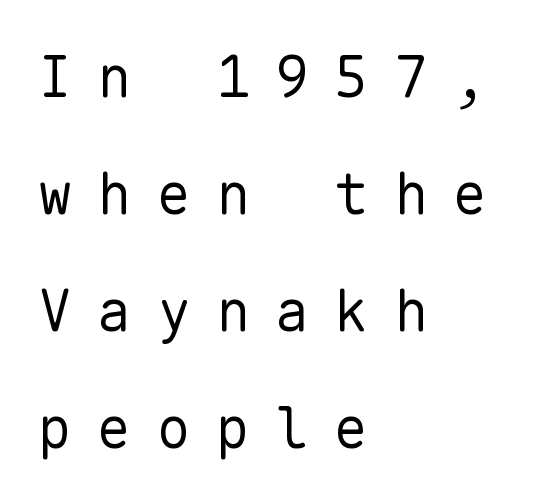
Check where the strokes stop: nothing finishes them off — pure sans. When letters stand straight like this, we call the style roman or upright. This block would shrink considerably if given ordinary leading; it's expanded now. Words appear elongated and porous because spacing is wide. Note the uniform advance width — an 'i' takes as much space as an 'm'.
